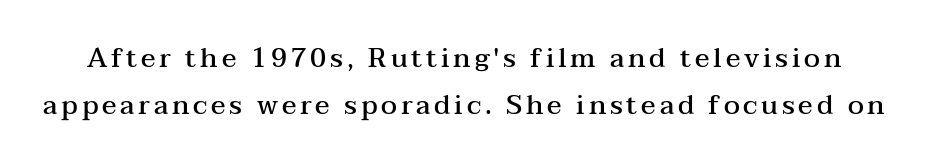
This rendering features lettering with no underline. Quick note: not italic, upright. Its strokes are somewhat broadened, the hallmark of semibold type.
